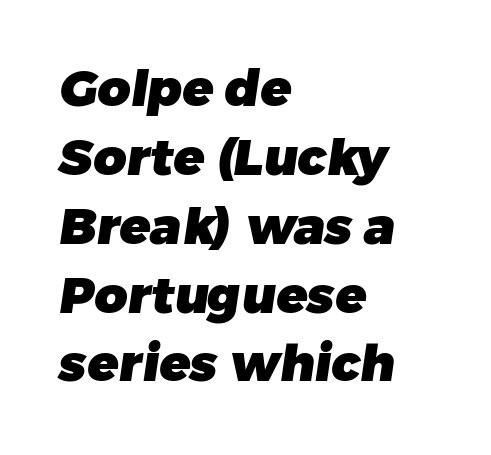
Beneath every word, the page is bare. Notice how thick the strokes are: this is what a full bold looks like. Tracking value appears to be zero — textbook default spacing. Note: no serifs on the glyphs. The rendering uses natural spacing where letterforms have individual widths. The lines sit at an ordinary, default distance from one another.
